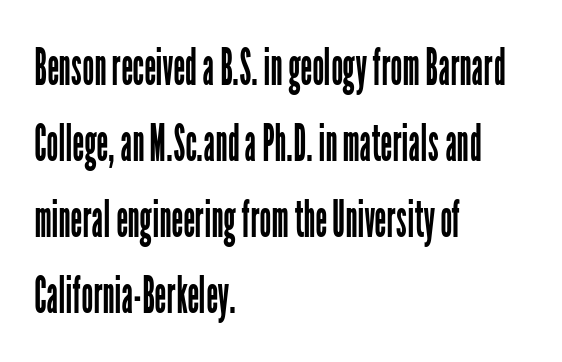
The image shows 52 px regular-weight, condensed sans-serif type, upright; set left-aligned, normal line spacing (1.46x), normal letter spacing, not underlined; low stroke contrast and a medium x-height.
